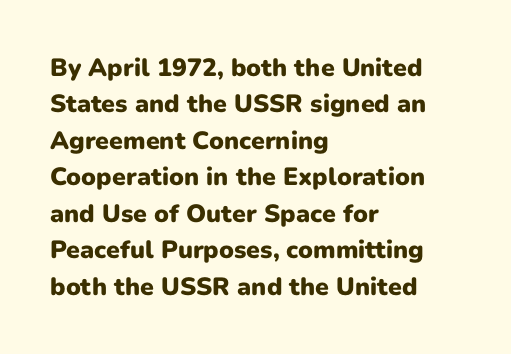
The letters are bold, with thick, heavy strokes. If you measured baseline to baseline, you'd find a middling distance. Posture: straight, roman, zero tilt. No word sits above an underline.
